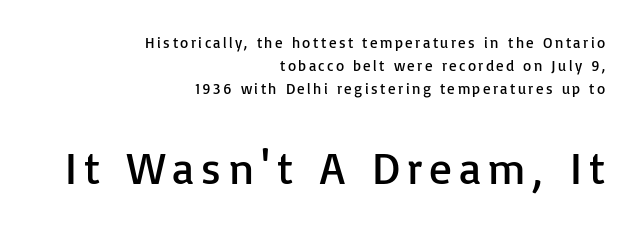
The image shows 45 px regular-weight sans-serif type, upright; set right-aligned, normal line spacing (1.55x), not underlined; the second (bottom) block is 3.0x larger; low stroke contrast and a medium x-height.
